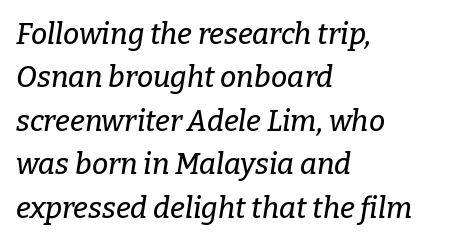
The image shows 29 px serif type, italic (leaning right); set left-aligned, normal line spacing (1.5x), normal letter spacing, not underlined; low stroke contrast and a medium x-height.
